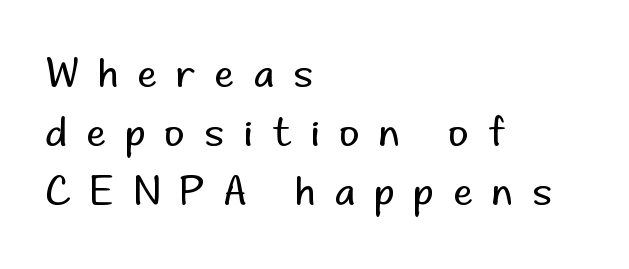
{"serif": "no", "italic": "no", "bold": "no", "weight": "regular", "width": "normal", "stroke_contrast": "low", "x_height": "small", "monospaced": "no", "underline": "no", "align": "left", "line_spacing": "normal", "line_spacing_ratio": 1.51, "letter_spacing": "wide", "letter_spacing_em": 0.5, "glyph_px": 39}
